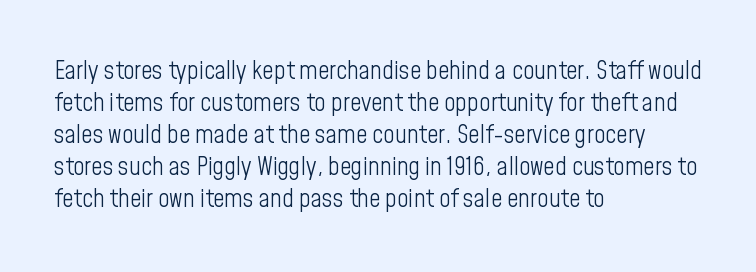
Q: Is the text bold? A: No.
Q: Is the text italic (slanted)? A: No, it is upright.
Q: Is the text underlined? A: No.
Q: How is the paragraph aligned? A: Left-aligned.
Q: Is the spacing between letters normal or unusually wide? A: Normal.
Q: Is the spacing between lines tight, normal or loose? A: Normal.
